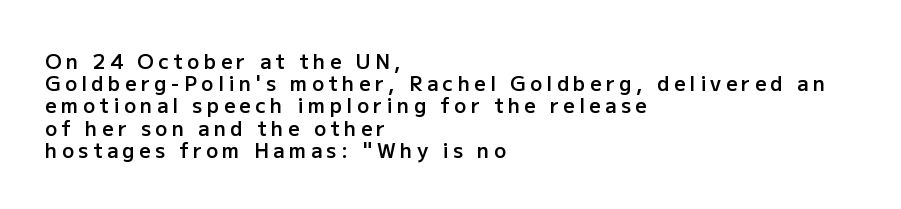
The image shows 20 px text type, upright; set left-aligned, tight line spacing (1.11x), unusually wide letter spacing (+0.22 em), not underlined.
